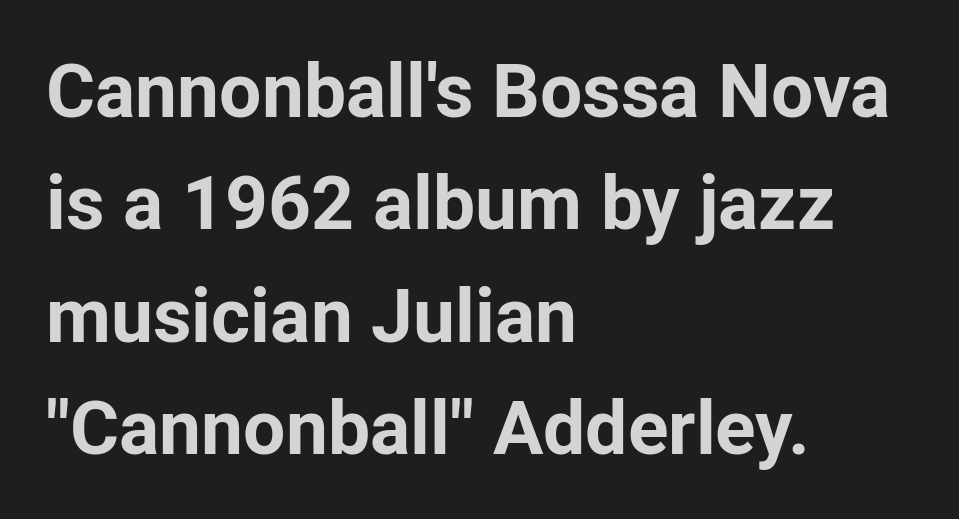
Q: Is the text bold? A: Yes.
Q: Is the text italic (slanted)? A: No, it is upright.
Q: Is the typeface a serif or a sans-serif typeface? A: Sans-serif.
Q: Is the text underlined? A: No.
Q: How is the paragraph aligned? A: Left-aligned.
Q: Is the spacing between letters normal or unusually wide? A: Normal.
Q: Is the spacing between lines tight, normal or loose? A: Normal.
Q: Width (condensed, normal, or wide)? A: Normal.
Q: Stroke contrast? A: Low.
Q: x-height? A: Medium.
Q: Monospaced? A: No.
